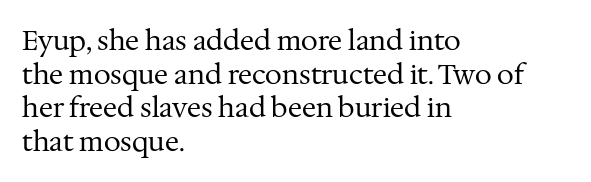
Whoever set this chose a conventional vertical rhythm. Each stroke keeps to a modest, everyday thickness or less. Is there any slant? The stems are plumb. Any mark beneath the type? The region is blank. Horizontal alignment here is leftward, the default for most running prose.
